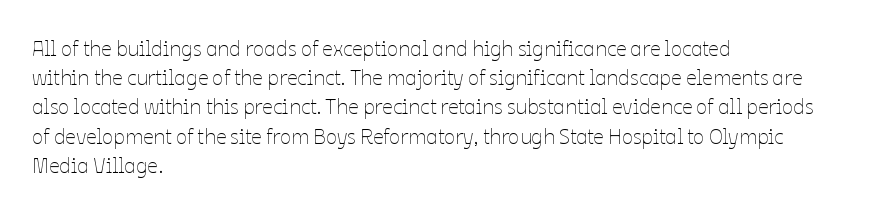
The image shows 21 px text type, upright; set left-aligned, normal line spacing (1.39x), normal letter spacing, not underlined.
